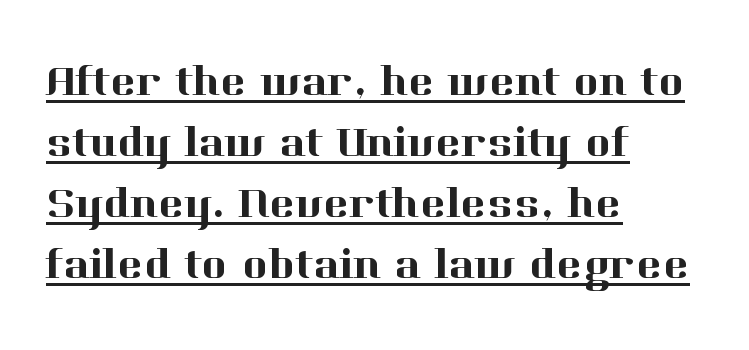
{"serif": "yes", "italic": "no", "width": "normal", "stroke_contrast": "high", "x_height": "medium", "monospaced": "no", "underline": "yes", "align": "left", "line_spacing": "normal", "line_spacing_ratio": 1.39, "letter_spacing": "normal", "letter_spacing_em": 0.0, "glyph_px": 44}
